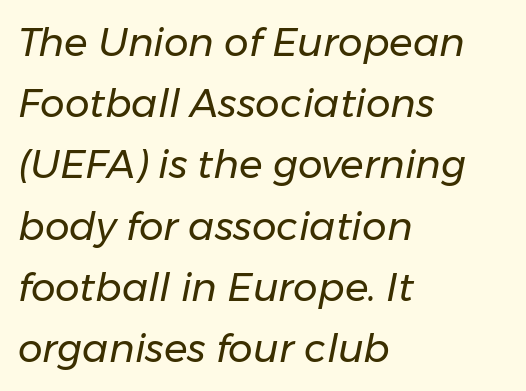
{"italic": "yes", "lean": "right", "slant_degrees": 11, "bold": "no", "weight": "regular", "width": "normal", "stroke_contrast": "low", "x_height": "medium", "monospaced": "no", "underline": "no", "align": "left", "line_spacing": "normal", "line_spacing_ratio": 1.57, "letter_spacing": "normal", "letter_spacing_em": 0.0, "glyph_px": 39}
